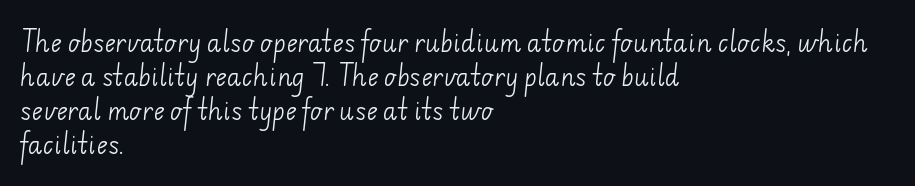
The image shows 24 px text type; set left-aligned, normal line spacing (1.41x), normal letter spacing, not underlined.
